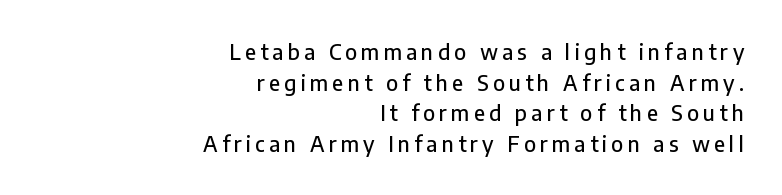
The image shows 21 px text type, upright; set right-aligned, normal line spacing (1.46x), unusually wide letter spacing (+0.2 em), not underlined.
